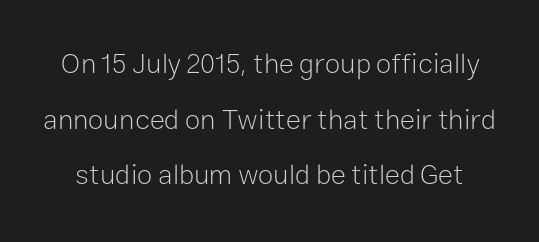
Q: Is the text bold? A: No.
Q: Is the text italic (slanted)? A: No, it is upright.
Q: Is the typeface a serif or a sans-serif typeface? A: Sans-serif.
Q: Is the text underlined? A: No.
Q: Is the spacing between letters normal or unusually wide? A: Normal.
Q: Is the spacing between lines tight, normal or loose? A: Loose.
Q: Width (condensed, normal, or wide)? A: Normal.
Q: Stroke contrast? A: Low.
Q: x-height? A: Medium.
Q: Monospaced? A: No.
